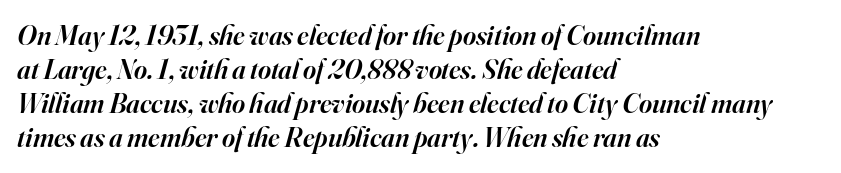
Do the characters align in a grid? No, the font is proportional. A fair bit of extra ink — the face is semibold, not bold. In terms of posture, this sample is oblique. Nobody drew a line under any word here.
